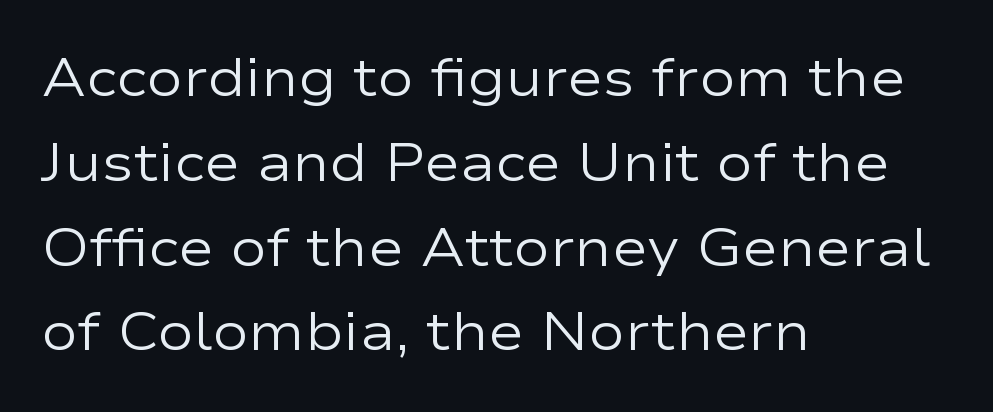
Each letter keeps its own natural width here, so spacing adapts to shape. Layout note: lines flush left. I'd call this a sans setting — the letters go barefoot. Students, note that the glyphs here touch the page at normal intervals.
